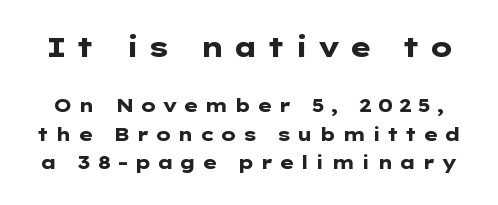
The strokes are fattened all the way to bold. Quick note: not italic, upright. There is plenty of visible air inserted between adjacent glyphs. Check under the words: just untouched page. Notice how descenders clear the ascenders below comfortably — that's standard leading.
